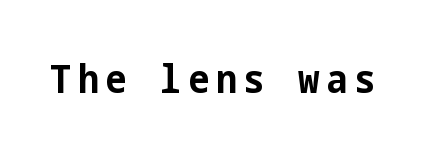
The image shows 40 px bold, condensed sans-serif type, upright; set not underlined; low stroke contrast and a medium x-height.
